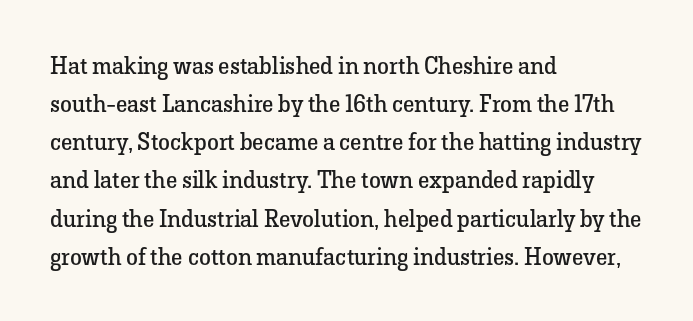
The image shows 24 px text type, upright; set left-aligned, normal line spacing (1.59x), normal letter spacing, not underlined.
